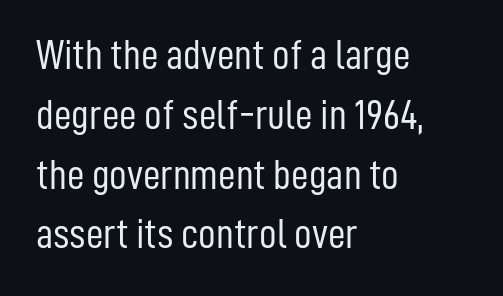
Posture: straight, roman, zero tilt. You could not count columns in this text — the font is proportionally spaced. The rendering uses a moderate line-height, typical for paragraphs. The zone under the glyphs is completely vacant. Does extra space separate the letters? No, they use regular spacing.
